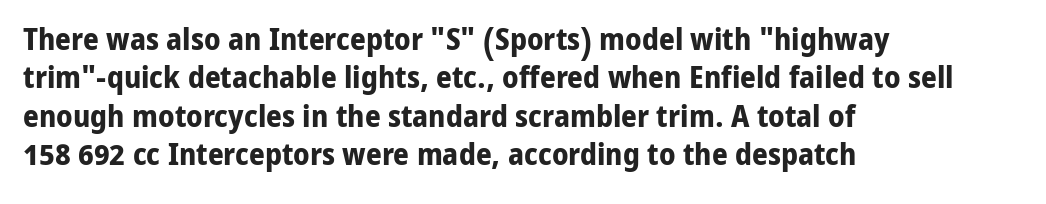
Inter-character spacing is left at the font's built-in metrics. This sample has the flowing, uneven cadence of proportional lettering. The specimen omits any rule beneath the text block's lines. This rendering employs a face without finishing strokes, i.e., a sans-serif.
